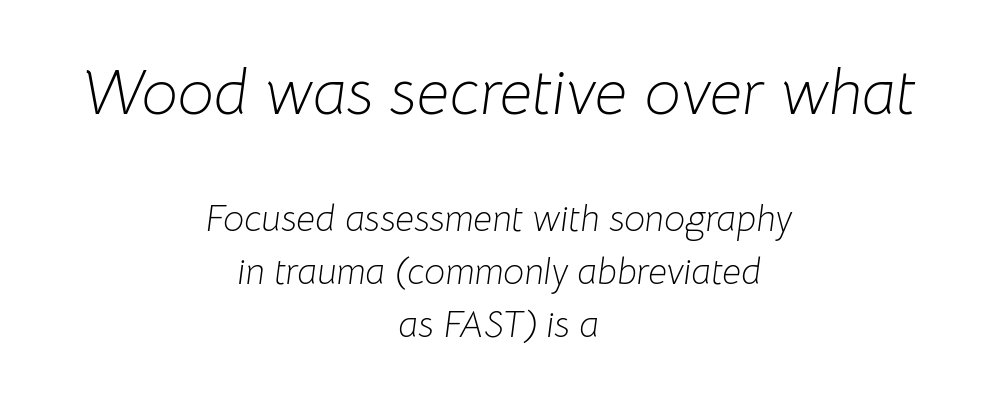
Here the designer chose a conventional face with non-uniform glyph widths. Designer's note — italics engaged. Larger block? The one above; the one below is distinctly smaller. Heaviness? Minimal to ordinary, like unemphasized prose. Does the copy run flush right? No — it is centered line by line. Each new line begins a customary step beneath the previous one.
